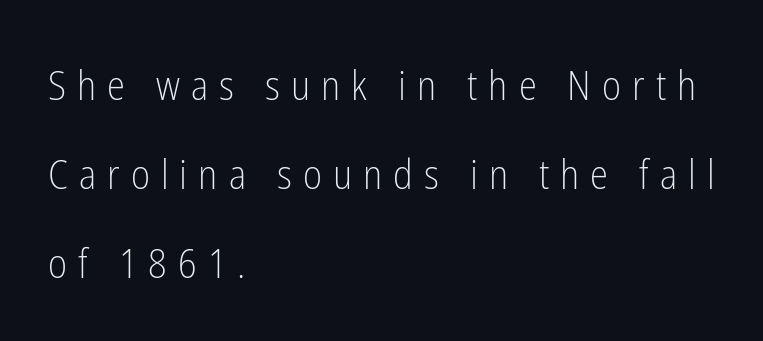
{"serif": "no", "italic": "no", "bold": "no", "weight": "light", "width": "condensed", "stroke_contrast": "low", "x_height": "medium", "monospaced": "no", "underline": "no", "align": "left", "line_spacing": "loose", "line_spacing_ratio": 2.17, "letter_spacing": "wide", "letter_spacing_em": 0.27, "glyph_px": 41}
